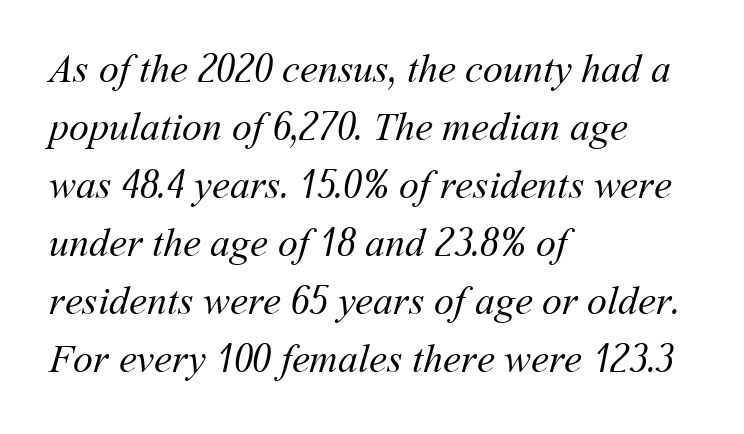
Check the space under the baseline: it is left empty. Is the block centered? No — it sits flush against the left margin. This sample has the flowing, uneven cadence of proportional lettering. Honestly, the row spacing looks completely unremarkable. Honestly, the letter spacing is just normal — you wouldn't notice it.
